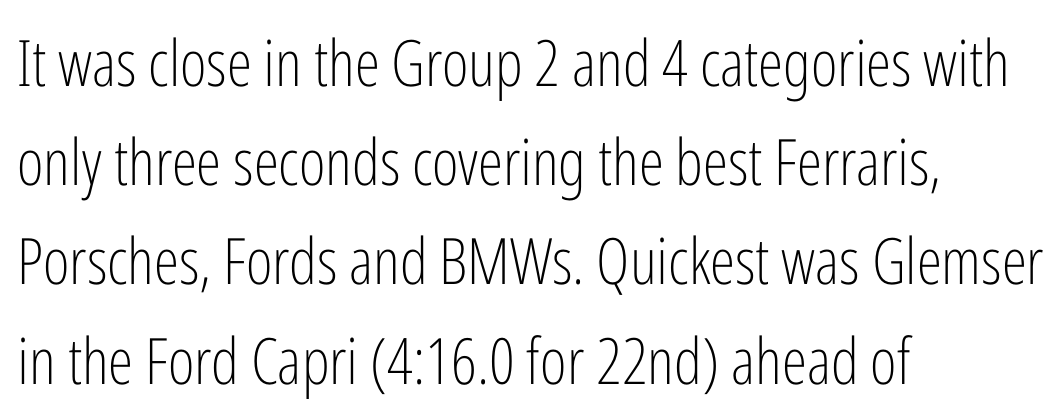
{"serif": "no", "italic": "no", "bold": "no", "weight": "light", "width": "condensed", "stroke_contrast": "low", "x_height": "medium", "monospaced": "no", "underline": "no", "align": "left", "line_spacing": "normal", "line_spacing_ratio": 1.55, "letter_spacing": "normal", "letter_spacing_em": 0.0, "glyph_px": 64}
